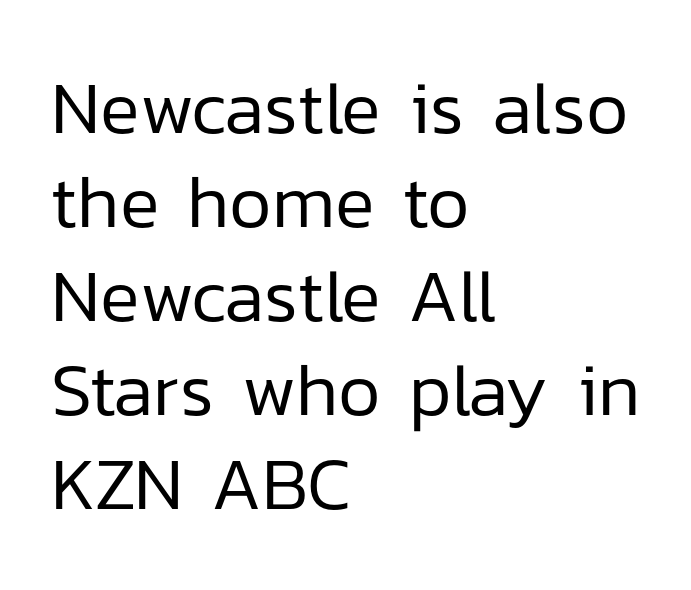
{"serif": "no", "italic": "no", "bold": "no", "weight": "regular", "width": "normal", "stroke_contrast": "low", "x_height": "medium", "monospaced": "no", "underline": "no", "align": "left", "line_spacing": "normal", "line_spacing_ratio": 1.27, "letter_spacing": "normal", "letter_spacing_em": 0.0, "glyph_px": 74}
